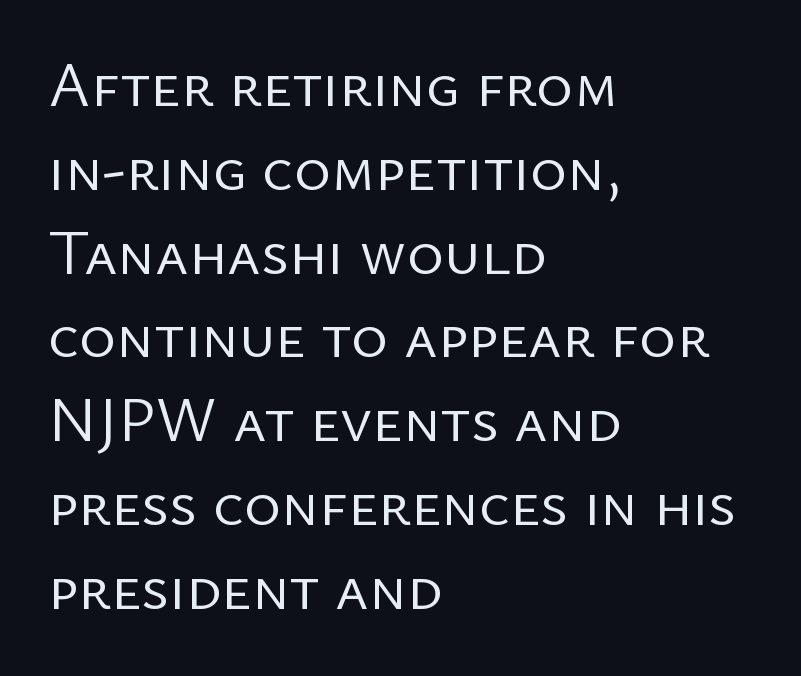
The image shows 63 px regular-weight sans-serif type, upright; set left-aligned, normal line spacing (1.33x), normal letter spacing, not underlined; low stroke contrast and a medium x-height.
